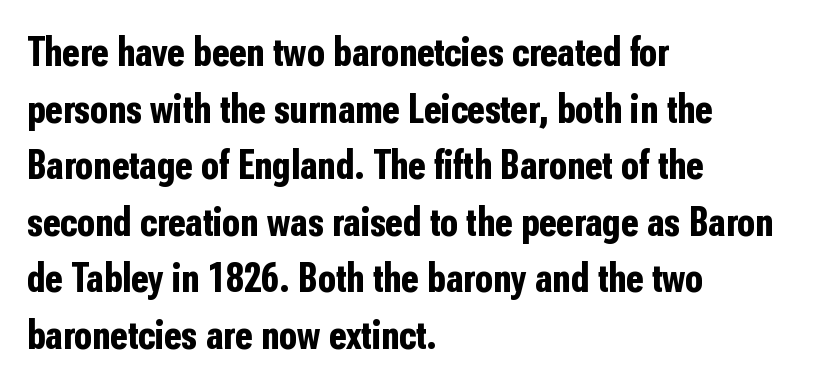
The image shows 41 px bold, condensed sans-serif type, upright; set left-aligned, normal line spacing (1.38x), normal letter spacing, not underlined; low stroke contrast and a medium x-height.
